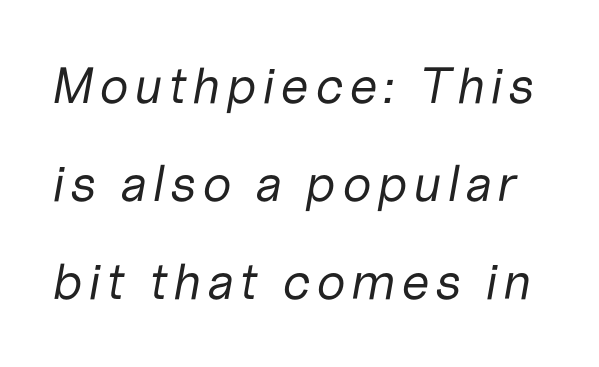
The image shows 51 px regular-weight type, italic (leaning right); set loose line spacing (1.92x), not underlined; low stroke contrast and a medium x-height.
